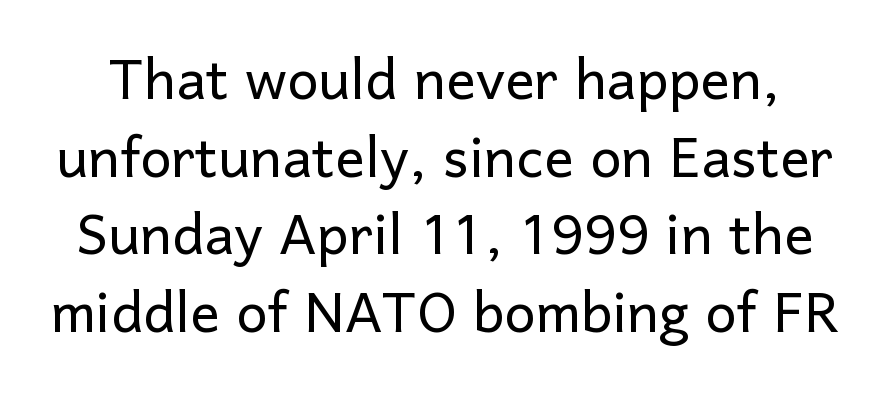
{"serif": "no", "italic": "no", "bold": "no", "weight": "light", "width": "normal", "stroke_contrast": "low", "x_height": "medium", "monospaced": "no", "underline": "no", "line_spacing": "tight", "line_spacing_ratio": 1.05, "letter_spacing": "normal", "letter_spacing_em": 0.0, "glyph_px": 74}
